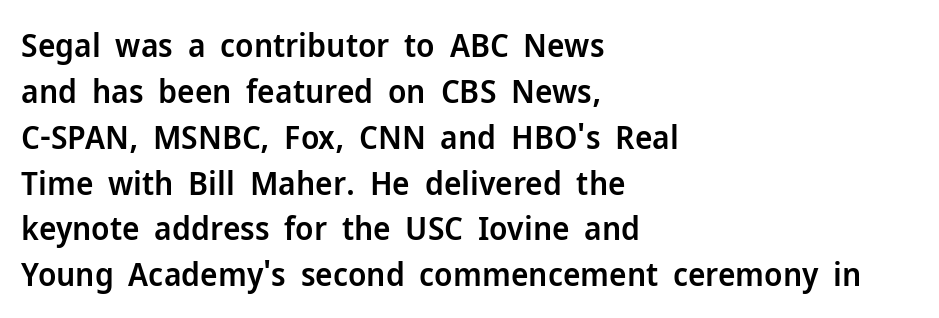
Q: Is the text bold? A: Semi-bold.
Q: Is the text italic (slanted)? A: No, it is upright.
Q: Is the typeface a serif or a sans-serif typeface? A: Sans-serif.
Q: Is the text underlined? A: No.
Q: How is the paragraph aligned? A: Left-aligned.
Q: Is the spacing between letters normal or unusually wide? A: Normal.
Q: Is the spacing between lines tight, normal or loose? A: Normal.
Q: Width (condensed, normal, or wide)? A: Normal.
Q: Stroke contrast? A: Low.
Q: x-height? A: Medium.
Q: Monospaced? A: No.
